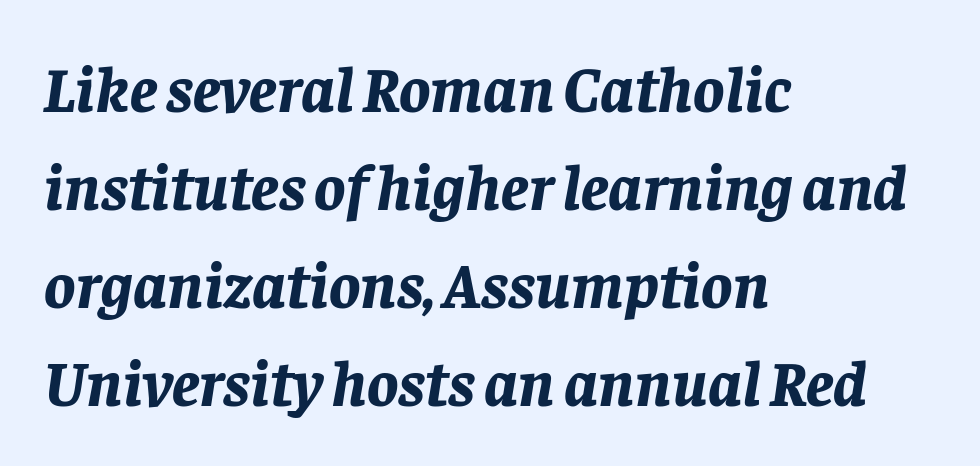
The image shows 65 px bold type, italic (leaning right); set left-aligned, normal line spacing (1.51x), normal letter spacing, not underlined; low stroke contrast and a large x-height.
